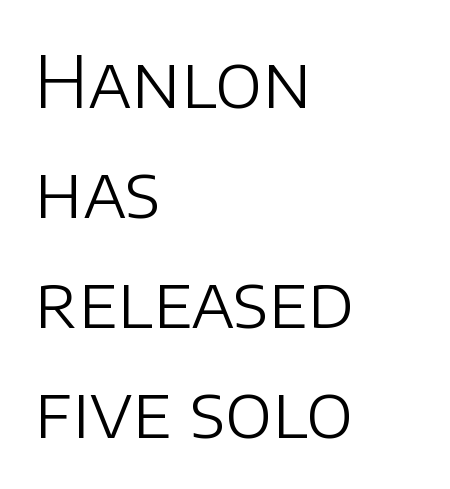
{"serif": "no", "italic": "no", "bold": "no", "weight": "light", "width": "normal", "stroke_contrast": "low", "x_height": "large", "monospaced": "no", "underline": "no", "align": "left", "line_spacing": "normal", "line_spacing_ratio": 1.55, "letter_spacing": "normal", "letter_spacing_em": 0.0, "glyph_px": 71}
